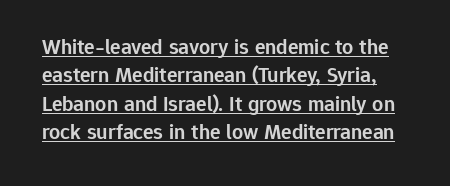
Q: Is the text bold? A: Semi-bold.
Q: Is the text italic (slanted)? A: No, it is upright.
Q: Is the text underlined? A: Yes.
Q: Is the spacing between letters normal or unusually wide? A: Normal.
Q: Is the spacing between lines tight, normal or loose? A: Normal.
